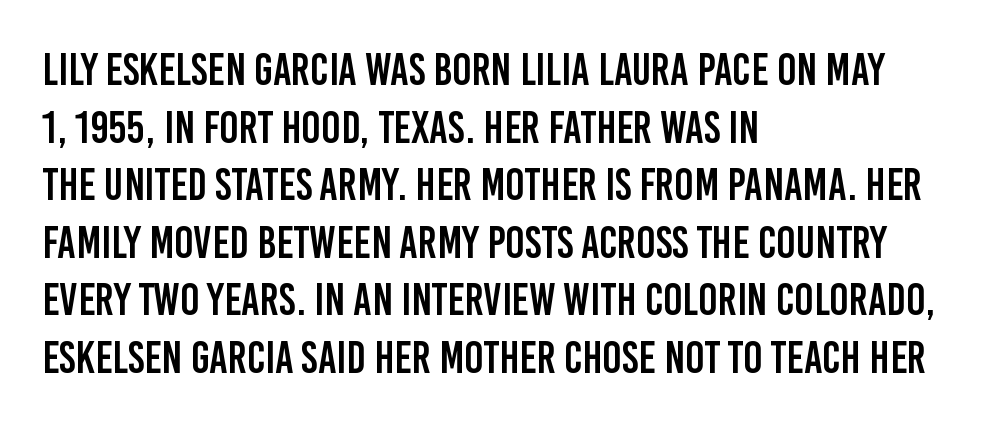
The image shows 45 px condensed sans-serif type, upright; set left-aligned, normal line spacing (1.28x), normal letter spacing, not underlined; low stroke contrast and a large x-height.
